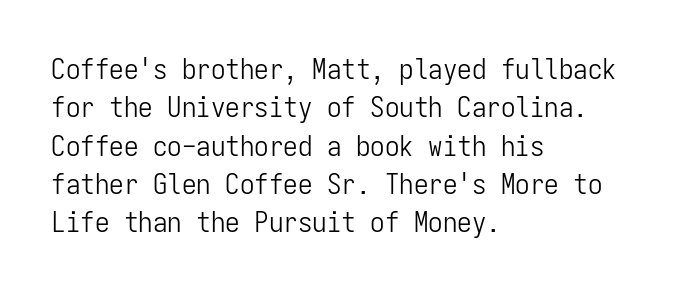
The image shows 29 px light, condensed sans-serif type, upright, monospaced; set left-aligned, normal line spacing (1.32x), normal letter spacing, not underlined; low stroke contrast and a medium x-height.
